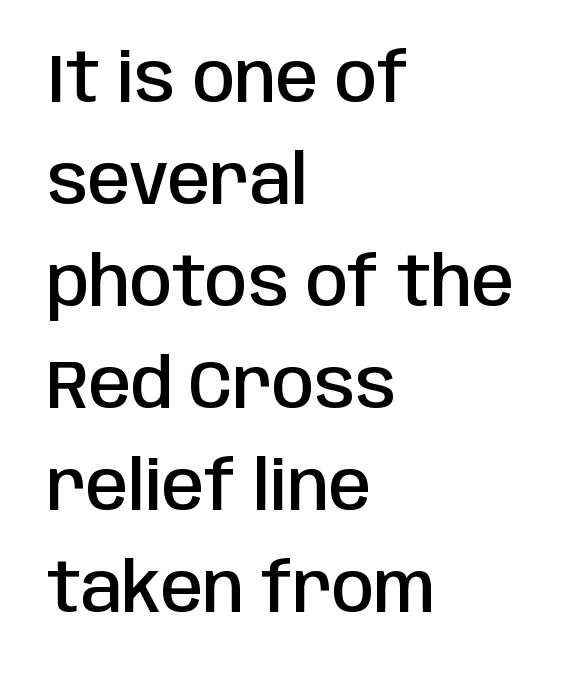
{"serif": "no", "italic": "no", "bold": "semi", "weight": "semibold", "width": "condensed", "stroke_contrast": "low", "x_height": "large", "monospaced": "no", "underline": "no", "align": "left", "line_spacing": "normal", "line_spacing_ratio": 1.5, "letter_spacing": "normal", "letter_spacing_em": 0.0, "glyph_px": 68}
